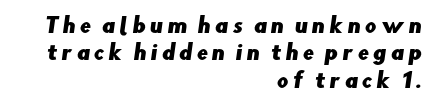
{"underline": "no", "align": "right", "line_spacing": "normal", "line_spacing_ratio": 1.37, "letter_spacing": "wide", "letter_spacing_em": 0.21, "glyph_px": 20}
